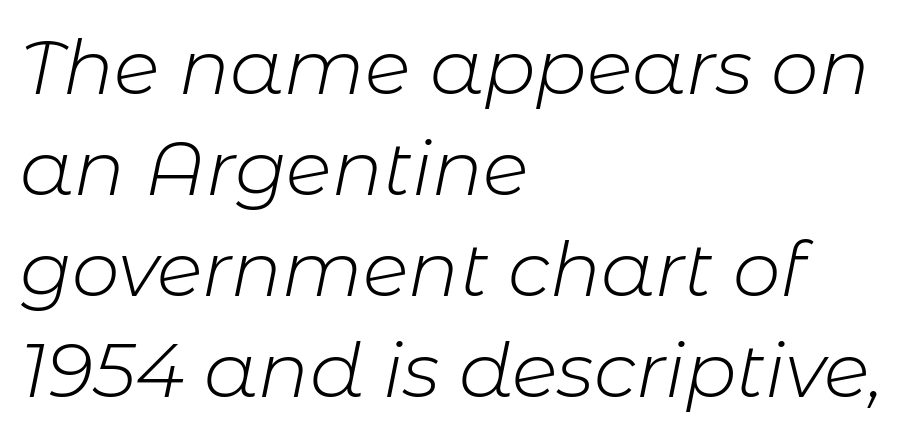
The image shows 76 px light type, italic (leaning right); set left-aligned, normal line spacing (1.33x), normal letter spacing, not underlined; low stroke contrast and a medium x-height.
